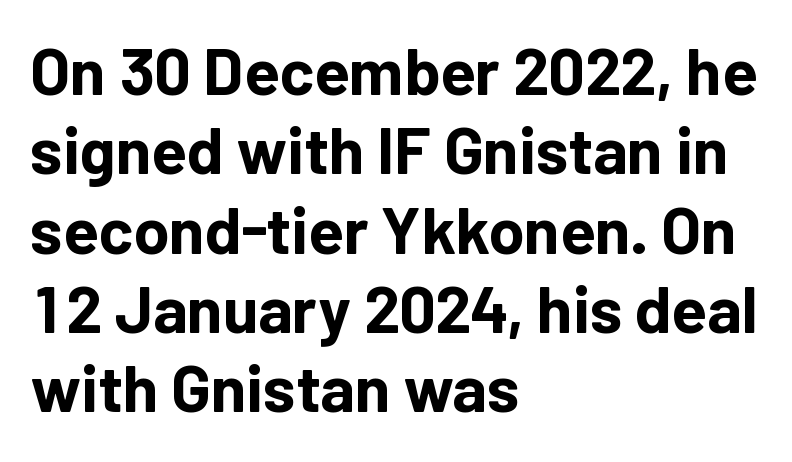
The image shows 65 px bold sans-serif type, upright; set left-aligned, line spacing 1.22x, normal letter spacing, not underlined; low stroke contrast and a medium x-height.
